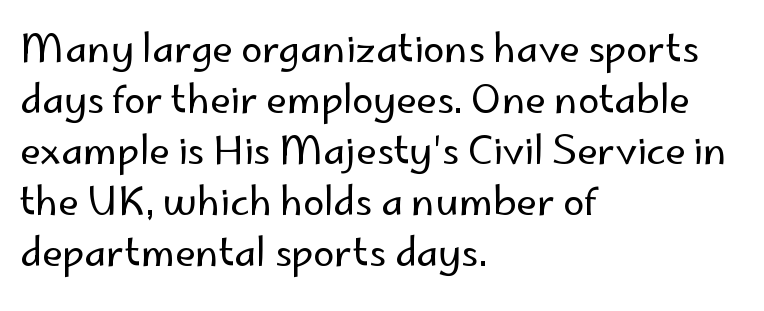
Typeset ragged right — the left edge is the straight one. No extra tracking has been applied to these lines. No chunkiness to these letters — they're not bold. The line-height multiplier appears to be the usual default. The face used here is proportionally spaced, like ordinary book or web type. The specimen omits any rule beneath the text block's lines.
